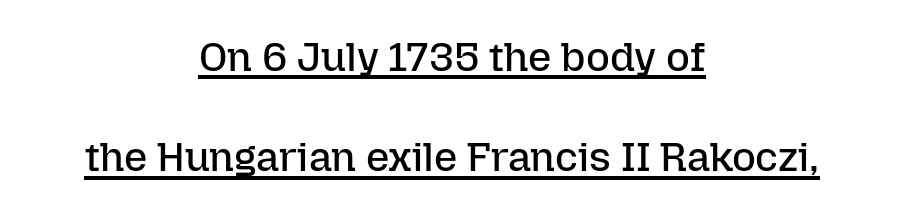
The image shows 41 px regular-weight type, upright; set centered, loose line spacing (2.45x), normal letter spacing, underlined; low stroke contrast and a medium x-height.
